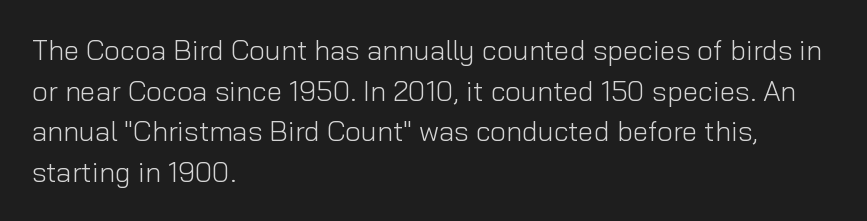
Bare-footed words on every line. You could not count columns in this text — the font is proportionally spaced. Which margin do the lines hug? The left one — the right edge is uneven. Ink coverage per letter is moderate at most.
